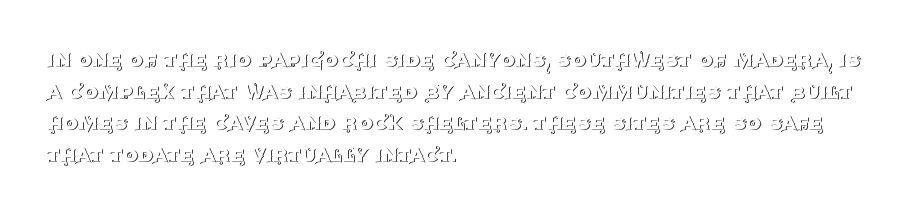
Leftover space on each line is placed entirely after the last word. The typesetting does not lean heavy: it is not bold. Honestly, the letter spacing is just normal — you wouldn't notice it. Underline: absent. If you drew a line through each stem, it would be perfectly vertical.
